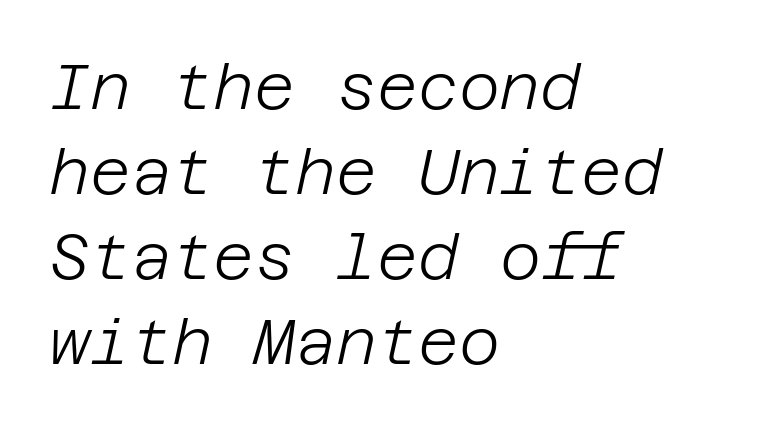
{"italic": "yes", "lean": "right", "slant_degrees": 12, "bold": "no", "weight": "light", "width": "normal", "stroke_contrast": "low", "x_height": "large", "underline": "no", "align": "left", "line_spacing": "normal", "line_spacing_ratio": 1.35, "letter_spacing": "normal", "letter_spacing_em": 0.0, "glyph_px": 63}
